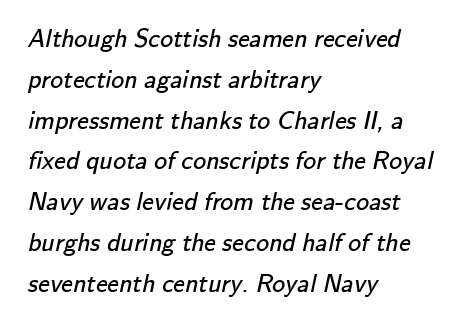
{"bold": "no", "underline": "no", "align": "left", "line_spacing": "normal", "line_spacing_ratio": 1.57, "letter_spacing": "normal", "letter_spacing_em": 0.0, "glyph_px": 26}
